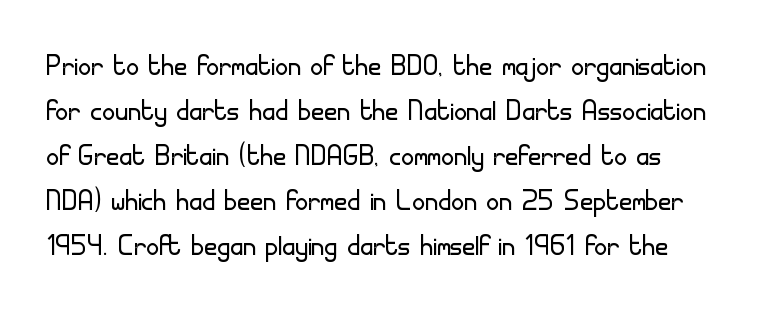
Q: Is the text bold? A: No.
Q: Is the text italic (slanted)? A: No, it is upright.
Q: Is the typeface a serif or a sans-serif typeface? A: Sans-serif.
Q: Is the text underlined? A: No.
Q: Is the spacing between letters normal or unusually wide? A: Normal.
Q: Is the spacing between lines tight, normal or loose? A: Normal.
Q: Width (condensed, normal, or wide)? A: Normal.
Q: Stroke contrast? A: Low.
Q: x-height? A: Small.
Q: Monospaced? A: No.
